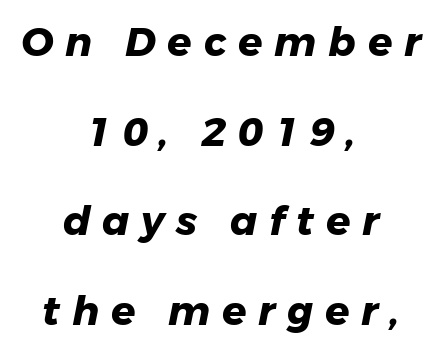
{"serif": "no", "bold": "yes", "weight": "heavy", "width": "normal", "stroke_contrast": "low", "x_height": "medium", "monospaced": "no", "underline": "no", "align": "center", "line_spacing": "loose", "line_spacing_ratio": 2.24, "letter_spacing": "wide", "letter_spacing_em": 0.29, "glyph_px": 40}
